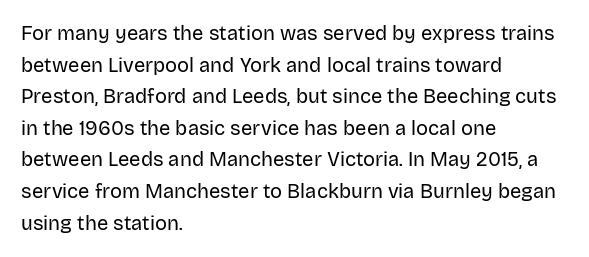
The image shows 20 px text type, upright; set left-aligned, normal line spacing (1.58x), normal letter spacing, not underlined.
